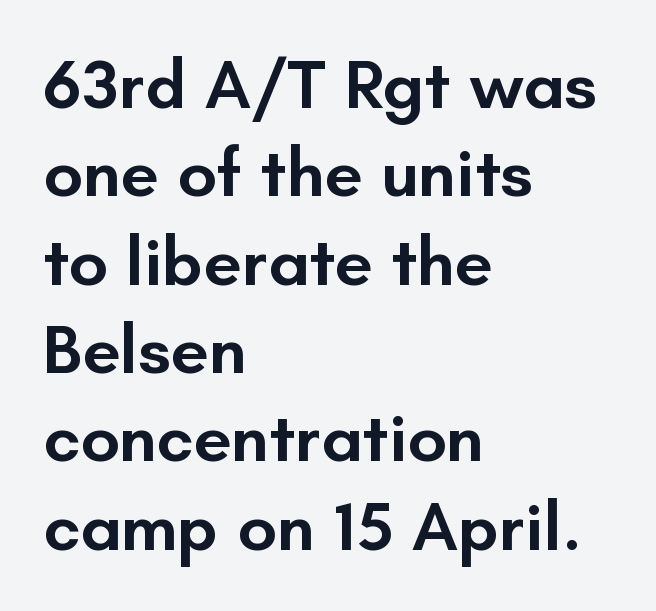
{"serif": "no", "italic": "no", "bold": "semi", "weight": "semibold", "width": "normal", "stroke_contrast": "low", "x_height": "small", "monospaced": "no", "underline": "no", "align": "left", "line_spacing": "normal", "line_spacing_ratio": 1.28, "letter_spacing": "normal", "letter_spacing_em": 0.0, "glyph_px": 69}
